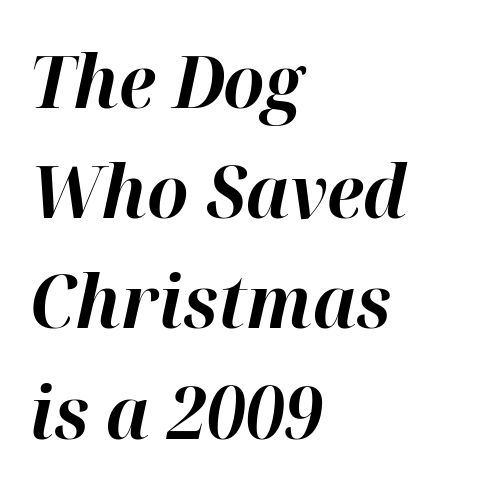
In terms of letterspacing, this is plain default setting. Leading matches the norm, producing a regular column. Heavy, bold letterforms. Is this a fixed-width face? No — the glyphs have proportional, varying widths. The passage shown leans; its letterforms are oblique. Each line starts at the same left margin while the right side varies.
